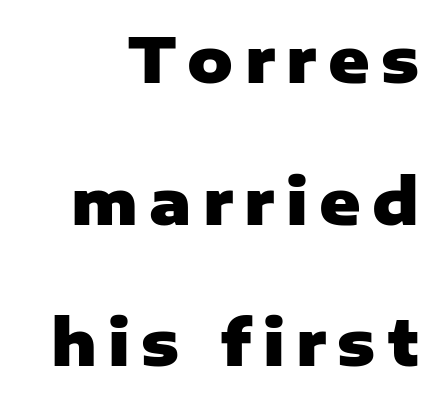
Q: Is the text bold? A: Yes.
Q: Is the text italic (slanted)? A: No, it is upright.
Q: Is the typeface a serif or a sans-serif typeface? A: Sans-serif.
Q: Is the text underlined? A: No.
Q: How is the paragraph aligned? A: Right-aligned.
Q: Is the spacing between lines tight, normal or loose? A: Loose.
Q: Width (condensed, normal, or wide)? A: Normal.
Q: Stroke contrast? A: Low.
Q: x-height? A: Medium.
Q: Monospaced? A: No.
